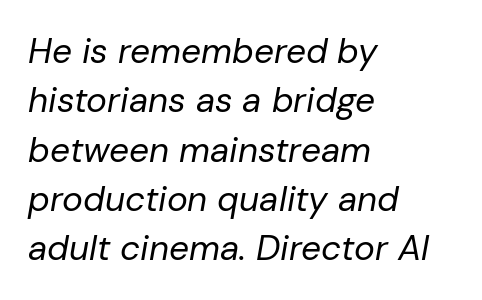
The image shows 35 px regular-weight type, italic (leaning right); set left-aligned, normal line spacing (1.41x), normal letter spacing, not underlined; low stroke contrast and a medium x-height.
